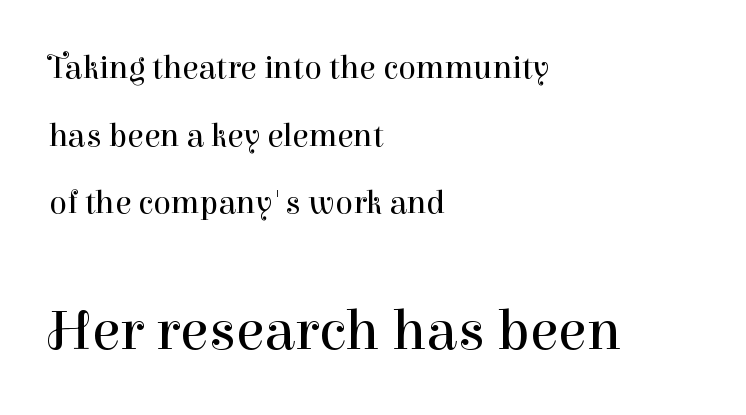
Q: Is the text bold? A: No.
Q: Is the text italic (slanted)? A: No, it is upright.
Q: Is the typeface a serif or a sans-serif typeface? A: Serif.
Q: Is the text underlined? A: No.
Q: How is the paragraph aligned? A: Left-aligned.
Q: Is the spacing between letters normal or unusually wide? A: Normal.
Q: Is the spacing between lines tight, normal or loose? A: Loose.
Q: Which block of text is set in a larger size, the first (top) or the second (bottom)? A: The second (bottom) one.
Q: Width (condensed, normal, or wide)? A: Normal.
Q: Stroke contrast? A: High.
Q: x-height? A: Medium.
Q: Monospaced? A: No.
